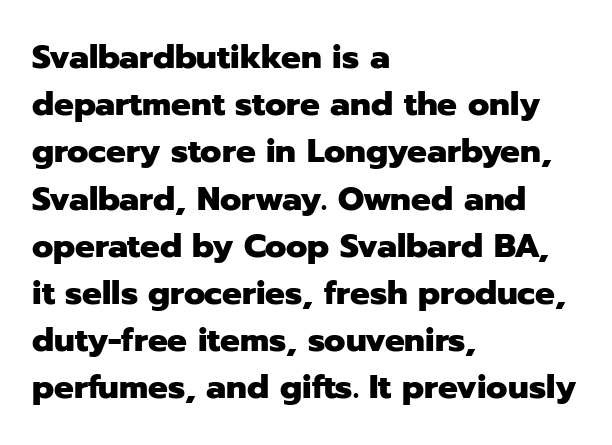
Standard letterfit; no display-style spreading of the glyphs. This block has exactly the height ordinary leading produces. The specimen reads as upright at a glance. Looks like regular typesetting: each glyph gets only the width it needs. Line beginnings align vertically; line endings do not.
